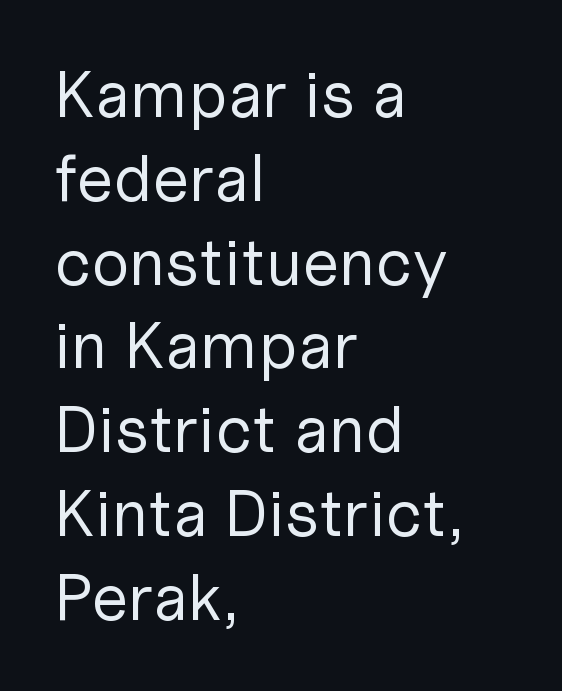
{"serif": "no", "italic": "no", "bold": "no", "weight": "regular", "width": "normal", "stroke_contrast": "low", "x_height": "medium", "monospaced": "no", "underline": "no", "align": "left", "line_spacing": "normal", "line_spacing_ratio": 1.27, "letter_spacing": "normal", "letter_spacing_em": 0.0, "glyph_px": 66}
